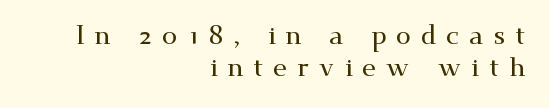
{"italic": "no", "underline": "no", "align": "right", "line_spacing_ratio": 1.17, "letter_spacing": "wide", "letter_spacing_em": 0.36, "glyph_px": 27}
